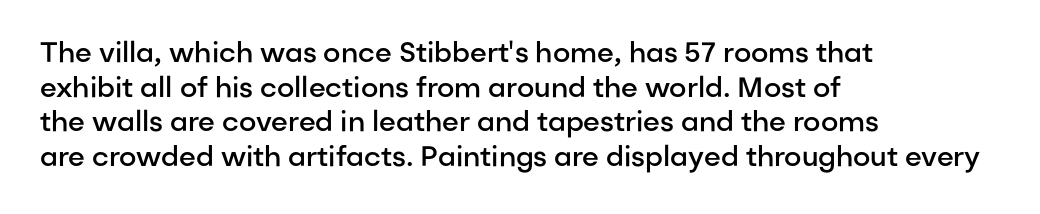
{"serif": "no", "italic": "no", "bold": "semi", "weight": "semibold", "width": "normal", "stroke_contrast": "low", "x_height": "medium", "monospaced": "no", "underline": "no", "align": "left", "line_spacing_ratio": 1.24, "letter_spacing": "normal", "letter_spacing_em": 0.0, "glyph_px": 28}
